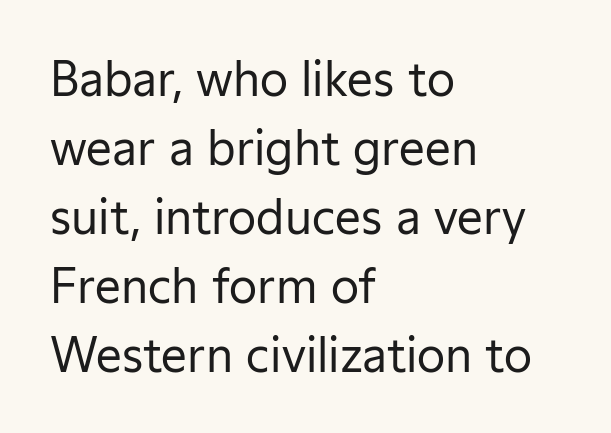
Q: Is the text bold? A: No.
Q: Is the text italic (slanted)? A: No, it is upright.
Q: Is the typeface a serif or a sans-serif typeface? A: Sans-serif.
Q: Is the text underlined? A: No.
Q: How is the paragraph aligned? A: Left-aligned.
Q: Is the spacing between letters normal or unusually wide? A: Normal.
Q: Is the spacing between lines tight, normal or loose? A: Normal.
Q: Width (condensed, normal, or wide)? A: Normal.
Q: Stroke contrast? A: Low.
Q: x-height? A: Medium.
Q: Monospaced? A: No.
